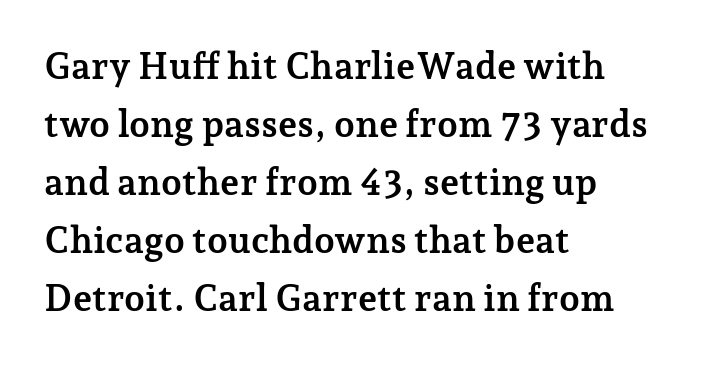
Is the letter spacing exaggerated? No — it looks like the ordinary default. Posture: straight, roman, zero tilt. Think of a printed novel: that variable character pitch is what you see here. Normally led — the rows are evenly, conventionally spaced. Horizontal alignment here is leftward, the default for most running prose.
